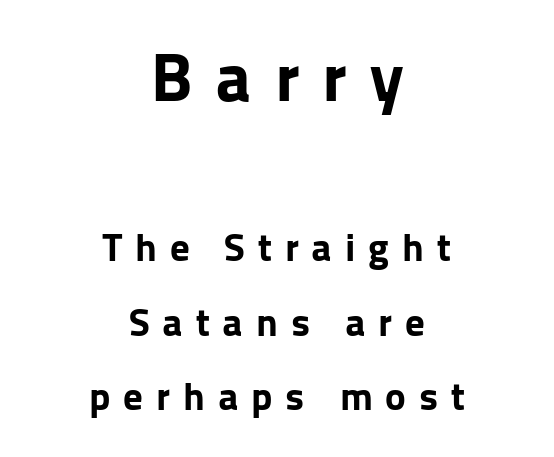
The image shows 69 px bold sans-serif type, upright; set centered, loose line spacing (1.92x), unusually wide letter spacing (+0.33 em), not underlined; the first (top) block is 1.77x larger; low stroke contrast and a medium x-height.
